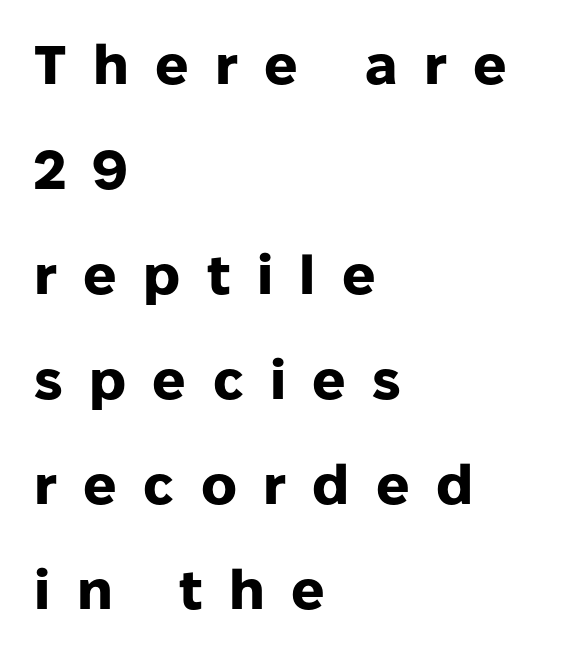
The image shows 55 px heavy sans-serif type, upright; set left-aligned, loose line spacing (1.91x), unusually wide letter spacing (+0.48 em), not underlined; low stroke contrast and a medium x-height.
